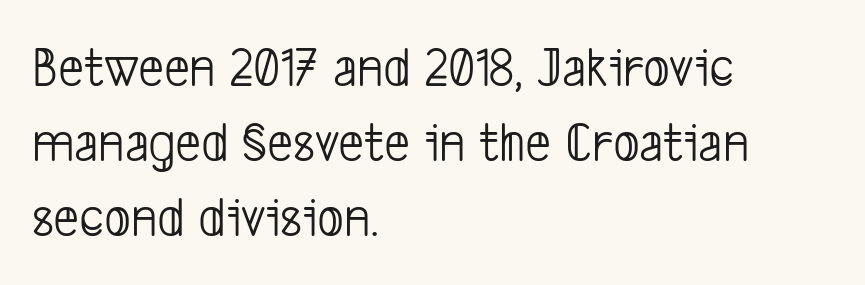
The image shows 57 px light, condensed sans-serif type; set left-aligned, normal line spacing (1.32x), normal letter spacing, not underlined; low stroke contrast and a medium x-height.
